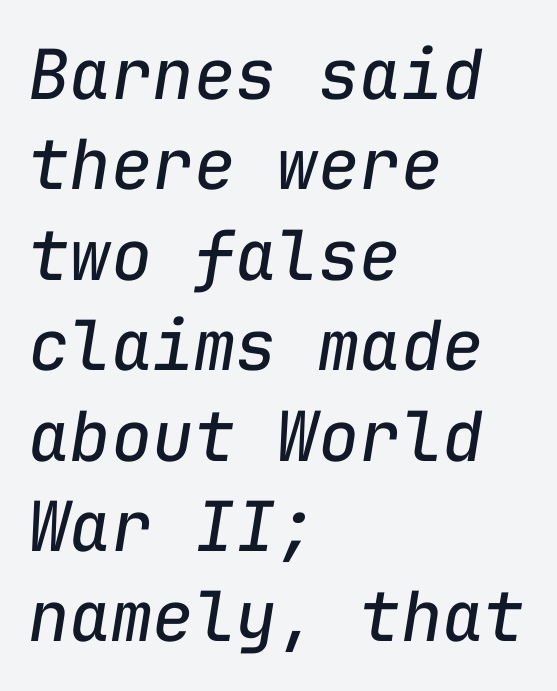
{"italic": "yes", "lean": "right", "slant_degrees": 9, "bold": "no", "weight": "regular", "width": "normal", "stroke_contrast": "low", "x_height": "medium", "monospaced": "yes", "underline": "no", "align": "left", "line_spacing": "normal", "line_spacing_ratio": 1.31, "letter_spacing": "normal", "letter_spacing_em": 0.0, "glyph_px": 69}
